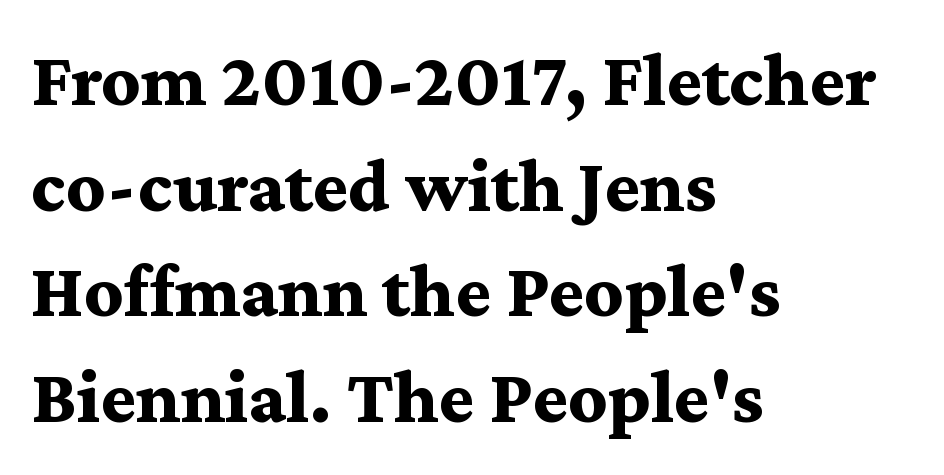
The image shows 76 px bold, wide serif type, upright; set left-aligned, normal line spacing (1.39x), normal letter spacing, not underlined; medium stroke contrast and a medium x-height.
